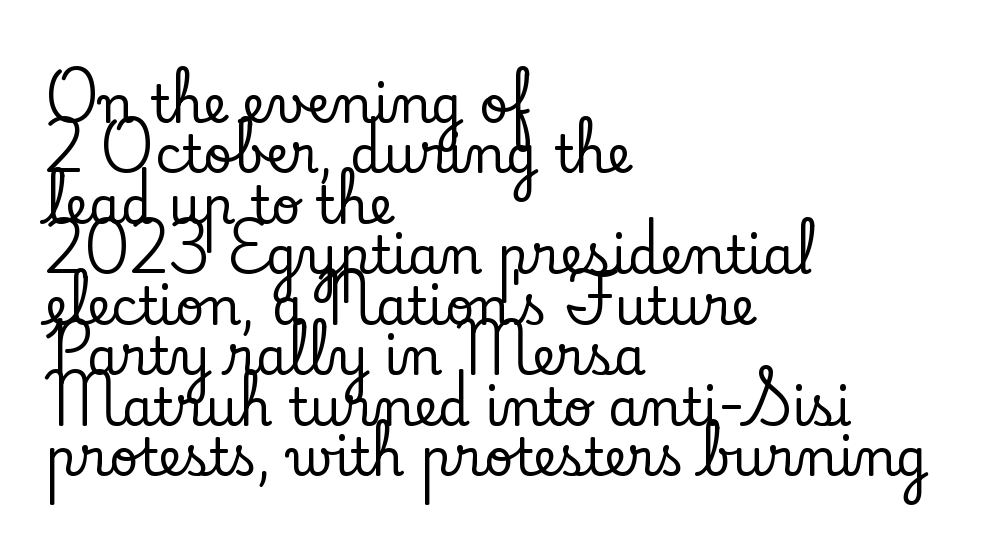
Q: Is the text italic (slanted)? A: No, it is upright.
Q: Is the typeface a serif or a sans-serif typeface? A: Serif.
Q: Is the text underlined? A: No.
Q: How is the paragraph aligned? A: Left-aligned.
Q: Is the spacing between letters normal or unusually wide? A: Normal.
Q: Is the spacing between lines tight, normal or loose? A: Tight.
Q: Width (condensed, normal, or wide)? A: Normal.
Q: Stroke contrast? A: Low.
Q: x-height? A: Small.
Q: Monospaced? A: No.
